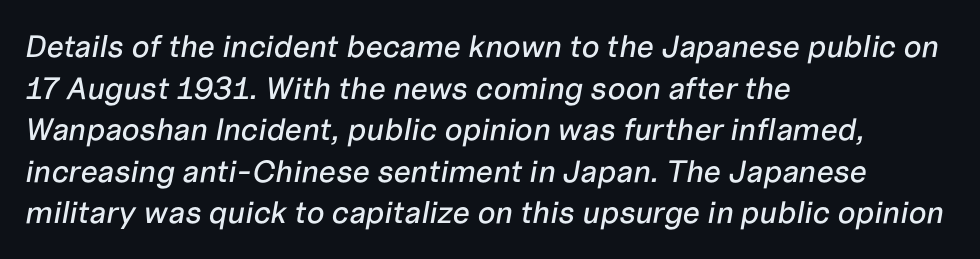
The strip under each line holds only bare page. Here the designer chose a conventional face with non-uniform glyph widths. All the whitespace from short lines collects on the right. The line texture is even and compact thanks to regular tracking. Horizontal bands of white between lines are of average thickness. Yep, that's italic — everything's leaning.
